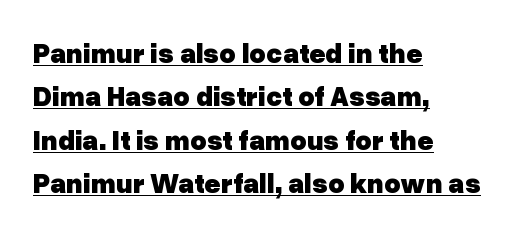
{"serif": "no", "italic": "no", "bold": "yes", "weight": "heavy", "width": "normal", "stroke_contrast": "low", "x_height": "medium", "monospaced": "no", "underline": "yes", "align": "left", "line_spacing": "normal", "line_spacing_ratio": 1.55, "letter_spacing": "normal", "letter_spacing_em": 0.0, "glyph_px": 28}
